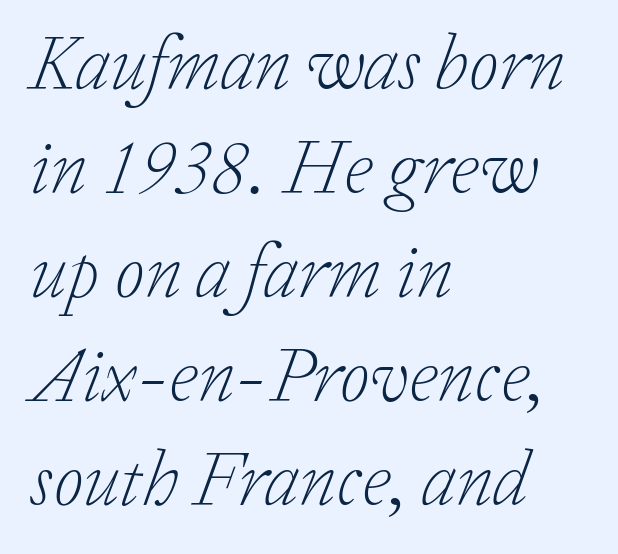
The image shows 77 px light serif type, italic (leaning right); set left-aligned, normal line spacing (1.35x), normal letter spacing, not underlined; low stroke contrast and a medium x-height.
